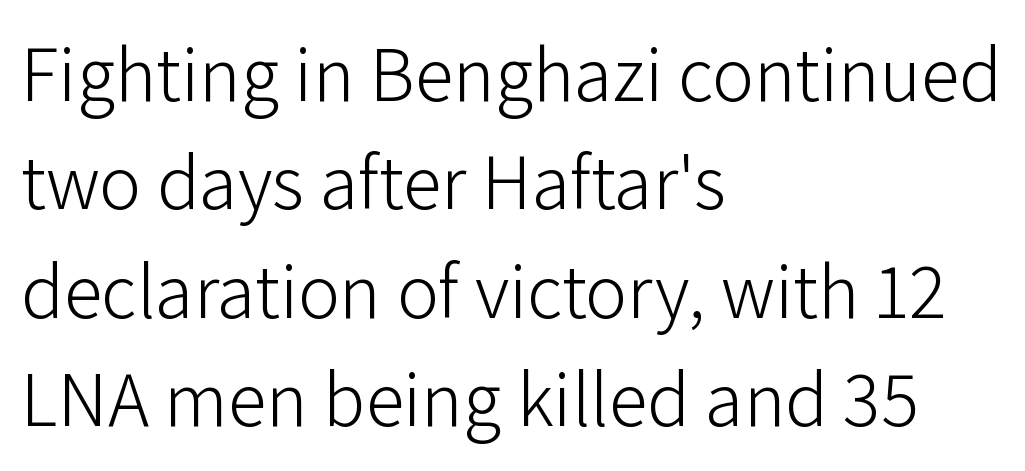
The image shows 78 px light sans-serif type, upright; set left-aligned, normal line spacing (1.39x), normal letter spacing, not underlined; low stroke contrast and a medium x-height.
